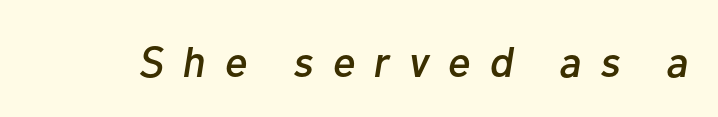
Q: Is the text italic (slanted)? A: Yes, it leans right by about 10 degrees.
Q: Is the text underlined? A: No.
Q: Is the spacing between letters normal or unusually wide? A: Unusually wide.
Q: Width (condensed, normal, or wide)? A: Normal.
Q: Stroke contrast? A: Low.
Q: x-height? A: Medium.
Q: Monospaced? A: No.
